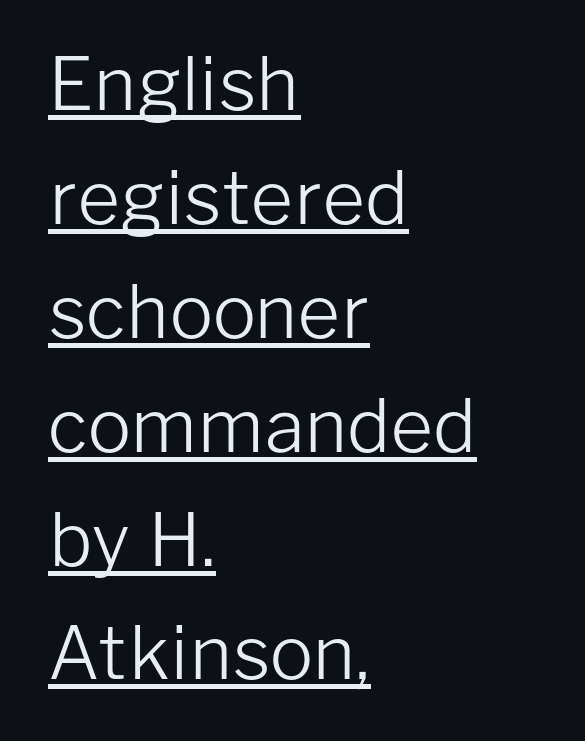
The image shows 73 px light sans-serif type, upright; set left-aligned, normal line spacing (1.56x), normal letter spacing, underlined; low stroke contrast and a medium x-height.
